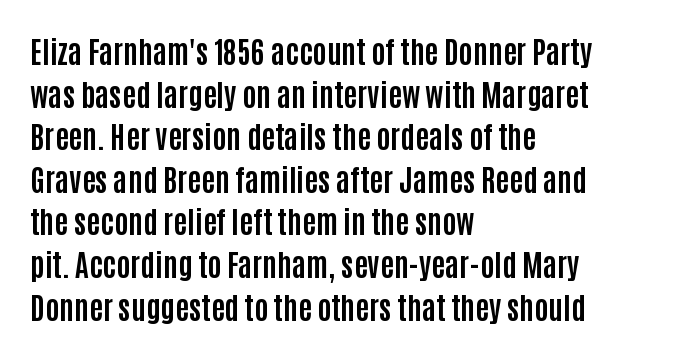
Q: Is the text bold? A: Yes.
Q: Is the text italic (slanted)? A: No, it is upright.
Q: Is the typeface a serif or a sans-serif typeface? A: Sans-serif.
Q: Is the text underlined? A: No.
Q: How is the paragraph aligned? A: Left-aligned.
Q: Is the spacing between letters normal or unusually wide? A: Normal.
Q: Is the spacing between lines tight, normal or loose? A: Normal.
Q: Width (condensed, normal, or wide)? A: Condensed.
Q: Stroke contrast? A: Low.
Q: x-height? A: Large.
Q: Monospaced? A: No.
